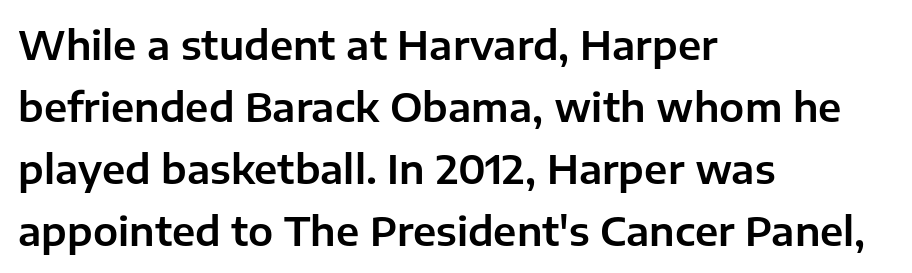
{"serif": "no", "italic": "no", "width": "normal", "stroke_contrast": "low", "x_height": "medium", "monospaced": "no", "underline": "no", "align": "left", "line_spacing": "normal", "line_spacing_ratio": 1.55, "letter_spacing": "normal", "letter_spacing_em": 0.0, "glyph_px": 40}
